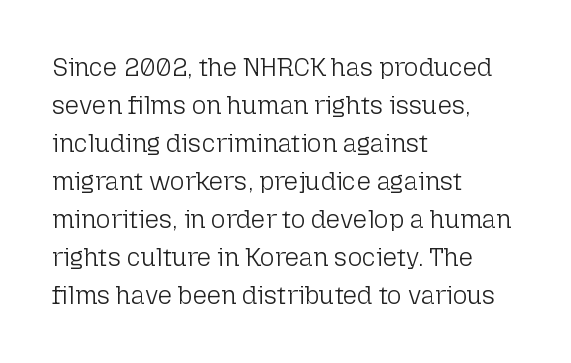
The font's upright variant was chosen for this text. The specimen omits any rule beneath the text block's lines. All the whitespace from short lines collects on the right. Tracking here is standard; glyphs follow each other at the usual distance.
